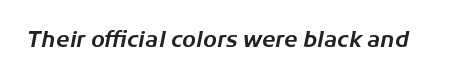
The text carries the slant typical of an italic or oblique font. Caption: standard tracking, unaltered. Clear beneath every line of the passage.
